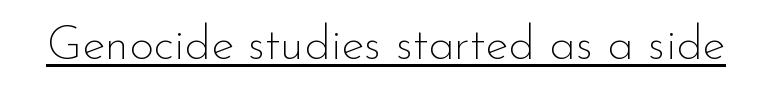
{"serif": "no", "italic": "no", "bold": "no", "weight": "thin", "width": "normal", "stroke_contrast": "low", "x_height": "small", "monospaced": "no", "underline": "yes", "letter_spacing": "normal", "letter_spacing_em": 0.0, "glyph_px": 48}
